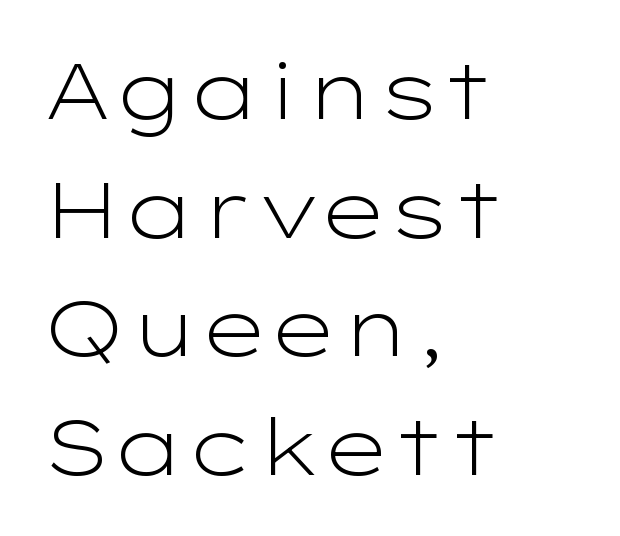
Each word holds together tightly as a unit, with standard inter-letter gaps. The letters stand straight up with perfectly vertical stems. These lines are rendered in a variable-pitch font. A classic flush-left, rag-right setting is used for this passage. Bare-footed words on every line. Line spacing here is normal.
